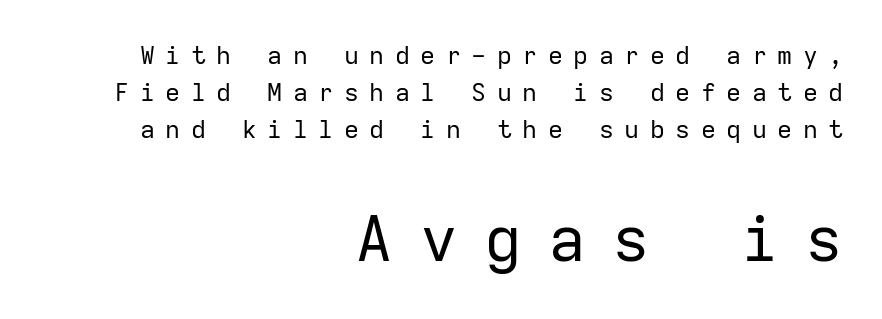
The image shows 63 px regular-weight sans-serif type, upright, monospaced; set right-aligned, normal line spacing (1.48x), unusually wide letter spacing (+0.42 em), not underlined; the second (bottom) block is 2.52x larger; low stroke contrast and a medium x-height.
